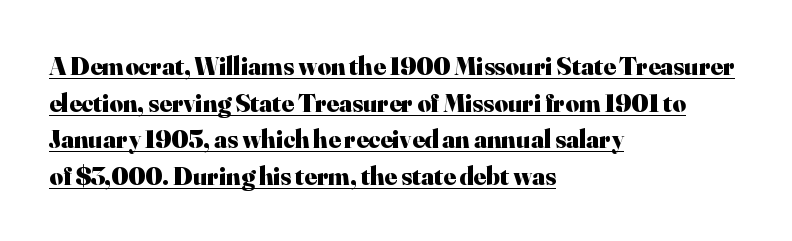
{"italic": "no", "bold": "yes", "underline": "yes", "align": "left", "line_spacing": "normal", "line_spacing_ratio": 1.41, "letter_spacing": "normal", "letter_spacing_em": 0.0, "glyph_px": 26}
